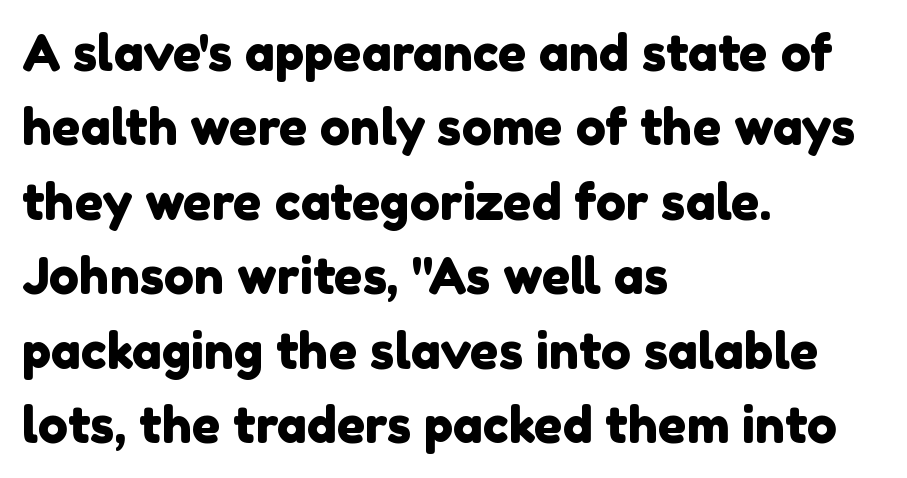
Serif or sans? Sans — the stroke terminals are bare. Which margin do the lines hug? The left one — the right edge is uneven. Compared with typical paragraphs, the rows here are spaced about the same. Words float on clear page, feet unadorned.
